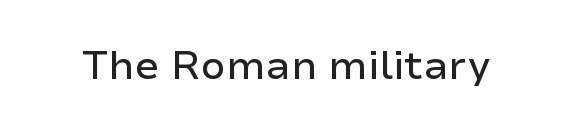
Every stem runs plumb, perpendicular to the baseline. The foot of each line stays bare and open. Here the designer chose a conventional face with non-uniform glyph widths. This rendering leaves character spacing at its baseline value.
